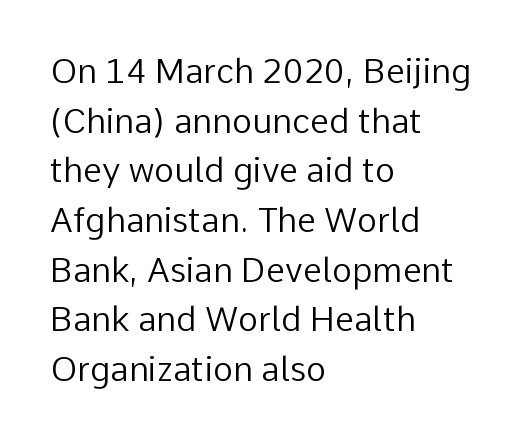
Q: Is the text bold? A: No.
Q: Is the text italic (slanted)? A: No, it is upright.
Q: Is the typeface a serif or a sans-serif typeface? A: Sans-serif.
Q: Is the text underlined? A: No.
Q: How is the paragraph aligned? A: Left-aligned.
Q: Is the spacing between letters normal or unusually wide? A: Normal.
Q: Is the spacing between lines tight, normal or loose? A: Normal.
Q: Width (condensed, normal, or wide)? A: Normal.
Q: Stroke contrast? A: Low.
Q: x-height? A: Medium.
Q: Monospaced? A: No.
